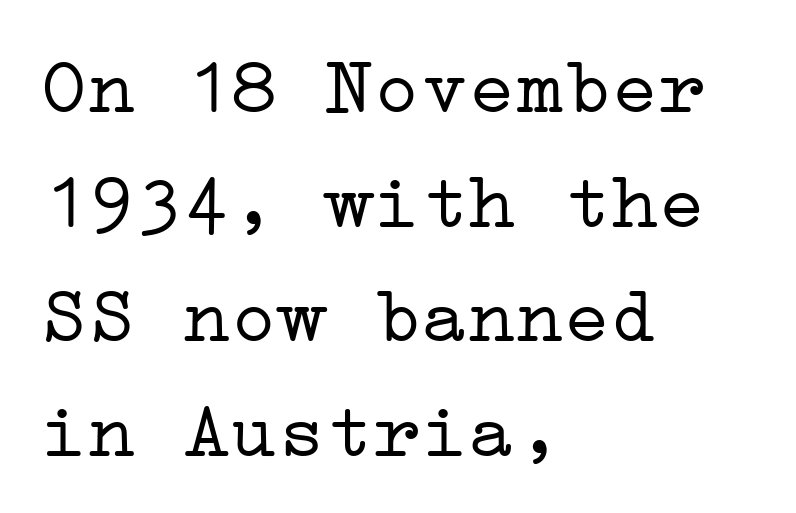
Q: Is the text bold? A: No.
Q: Is the text italic (slanted)? A: No, it is upright.
Q: Is the typeface a serif or a sans-serif typeface? A: Serif.
Q: Is the text underlined? A: No.
Q: How is the paragraph aligned? A: Left-aligned.
Q: Is the spacing between letters normal or unusually wide? A: Normal.
Q: Is the spacing between lines tight, normal or loose? A: Normal.
Q: Width (condensed, normal, or wide)? A: Wide.
Q: Stroke contrast? A: Low.
Q: x-height? A: Medium.
